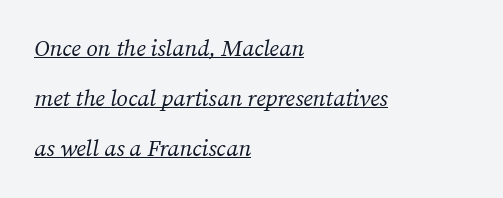
The image shows 23 px text type, italic (leaning right); set left-aligned, loose line spacing (2.17x), normal letter spacing, underlined.
